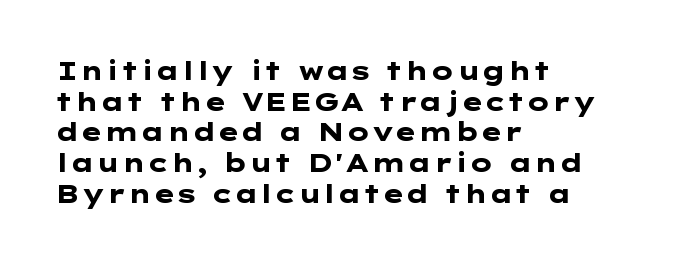
Q: Is the text bold? A: Yes.
Q: Is the text italic (slanted)? A: No, it is upright.
Q: Is the text underlined? A: No.
Q: How is the paragraph aligned? A: Left-aligned.
Q: Is the spacing between letters normal or unusually wide? A: Normal.
